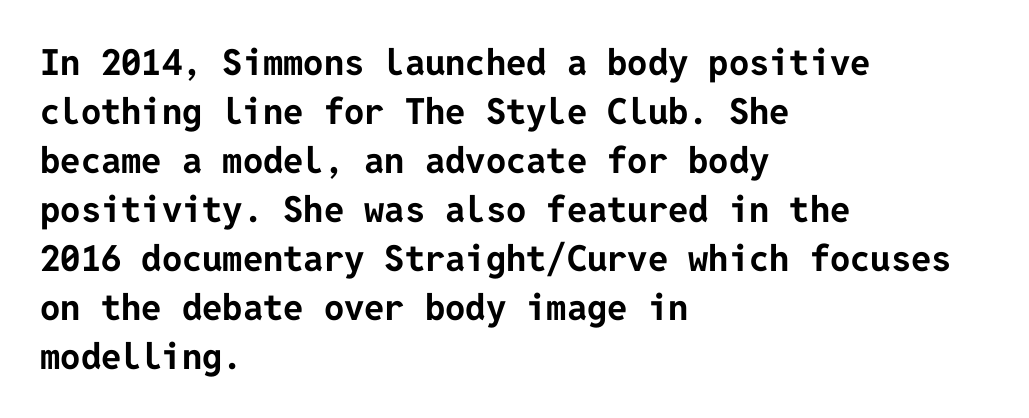
The image shows 36 px bold sans-serif type, upright; set left-aligned, normal line spacing (1.36x), normal letter spacing, not underlined; low stroke contrast and a medium x-height.
